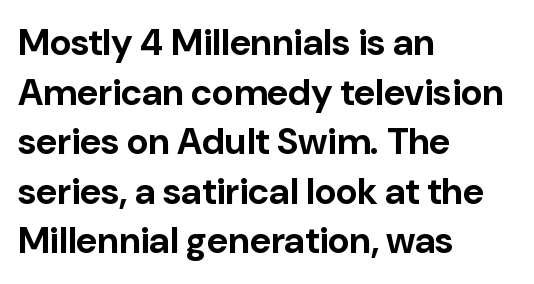
Q: Is the text bold? A: Yes.
Q: Is the text italic (slanted)? A: No, it is upright.
Q: Is the typeface a serif or a sans-serif typeface? A: Sans-serif.
Q: Is the text underlined? A: No.
Q: How is the paragraph aligned? A: Left-aligned.
Q: Is the spacing between letters normal or unusually wide? A: Normal.
Q: Is the spacing between lines tight, normal or loose? A: Normal.
Q: Width (condensed, normal, or wide)? A: Normal.
Q: Stroke contrast? A: Low.
Q: x-height? A: Medium.
Q: Monospaced? A: No.
